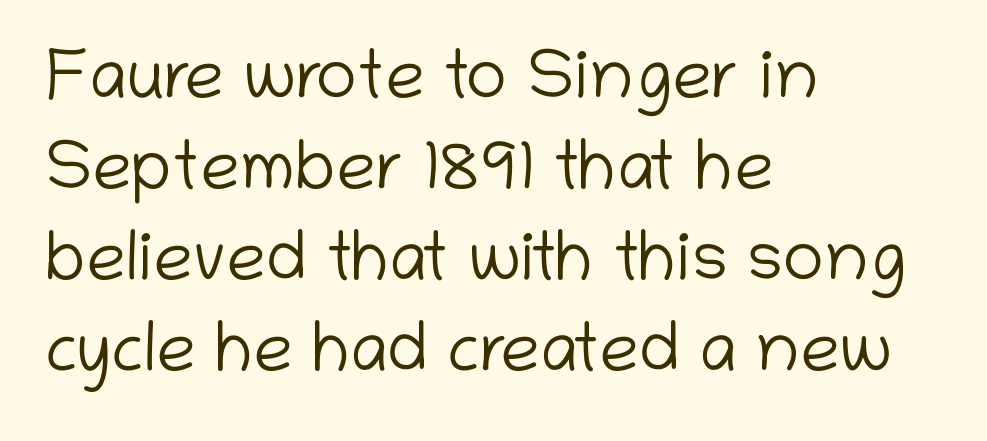
Note the varied advance widths — an 'i' is clearly narrower than an 'm'. Look at the bottom of the vertical strokes: they stop flat, with no serifs. Stems and bowls with no extra thickness — not bold. Normally led — the rows are evenly, conventionally spaced.
